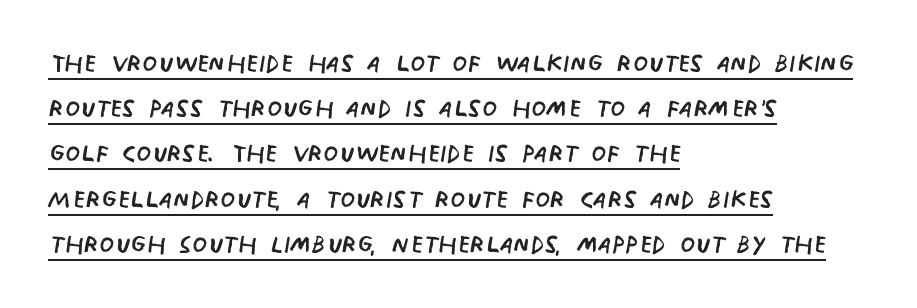
{"serif": "no", "bold": "no", "weight": "regular", "width": "condensed", "stroke_contrast": "low", "x_height": "large", "monospaced": "no", "underline": "yes", "align": "left", "line_spacing": "normal", "line_spacing_ratio": 1.33, "letter_spacing": "normal", "letter_spacing_em": 0.0, "glyph_px": 34}
